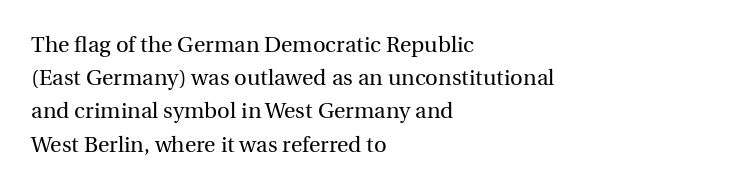
The image shows 22 px text type, upright; set left-aligned, normal line spacing (1.51x), normal letter spacing, not underlined.
